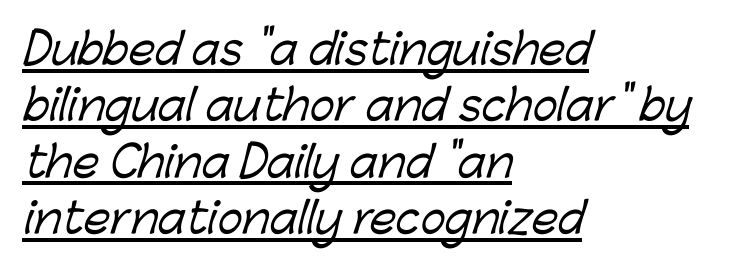
Q: Is the typeface a serif or a sans-serif typeface? A: Sans-serif.
Q: Is the text underlined? A: Yes.
Q: How is the paragraph aligned? A: Left-aligned.
Q: Is the spacing between letters normal or unusually wide? A: Normal.
Q: Is the spacing between lines tight, normal or loose? A: Normal.
Q: Width (condensed, normal, or wide)? A: Normal.
Q: Stroke contrast? A: Low.
Q: x-height? A: Medium.
Q: Monospaced? A: No.
